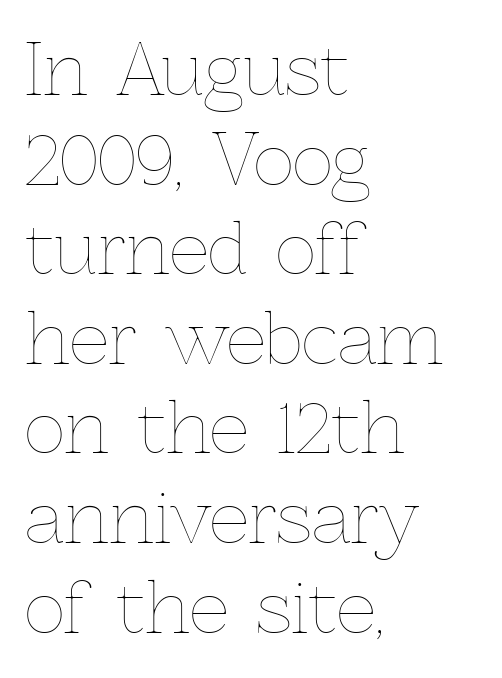
The image shows 70 px thin type, upright; set left-aligned, normal line spacing (1.28x), normal letter spacing, not underlined; a medium x-height.
